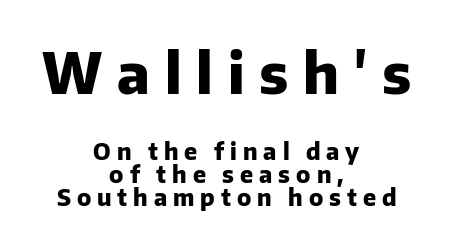
The image shows 57 px heavy sans-serif type, upright; set centered, tight line spacing (0.98x), unusually wide letter spacing (+0.26 em), not underlined; the first (top) block is 2.48x larger; low stroke contrast and a medium x-height.
